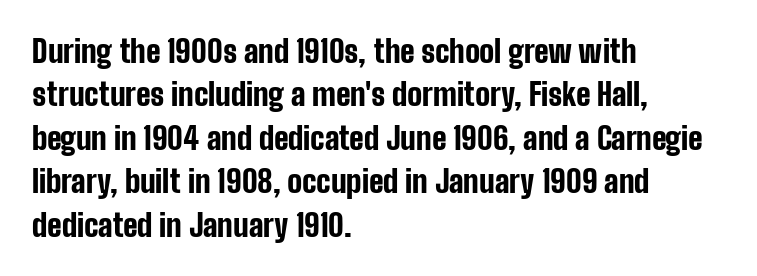
Serif or sans? Sans — the stroke terminals are bare. The letters are bold, with thick, heavy strokes. Honestly, there is no underline to notice here at all. You could call the tracking neutral — neither tight nor loose.
